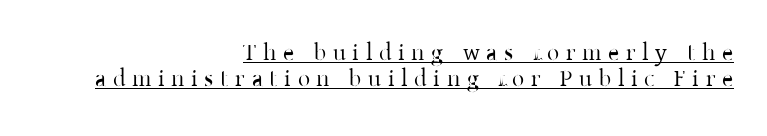
The image shows 24 px text type, upright; set right-aligned, tight line spacing (1.08x), unusually wide letter spacing (+0.28 em), underlined.
